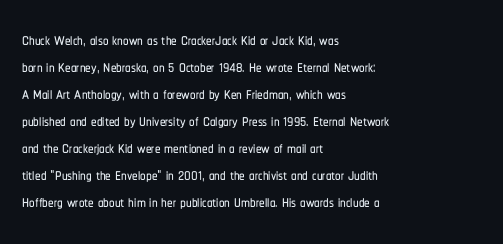
{"italic": "no", "underline": "no", "align": "left", "line_spacing_ratio": 1.23, "letter_spacing": "normal", "letter_spacing_em": 0.0, "glyph_px": 22}
